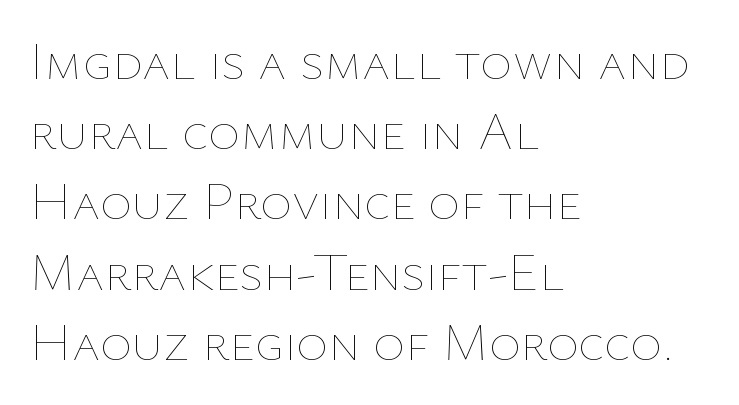
Q: Is the text bold? A: No.
Q: Is the text italic (slanted)? A: No, it is upright.
Q: Is the text underlined? A: No.
Q: How is the paragraph aligned? A: Left-aligned.
Q: Is the spacing between letters normal or unusually wide? A: Normal.
Q: Is the spacing between lines tight, normal or loose? A: Normal.
Q: Width (condensed, normal, or wide)? A: Normal.
Q: Stroke contrast? A: Low.
Q: x-height? A: Medium.
Q: Monospaced? A: No.
